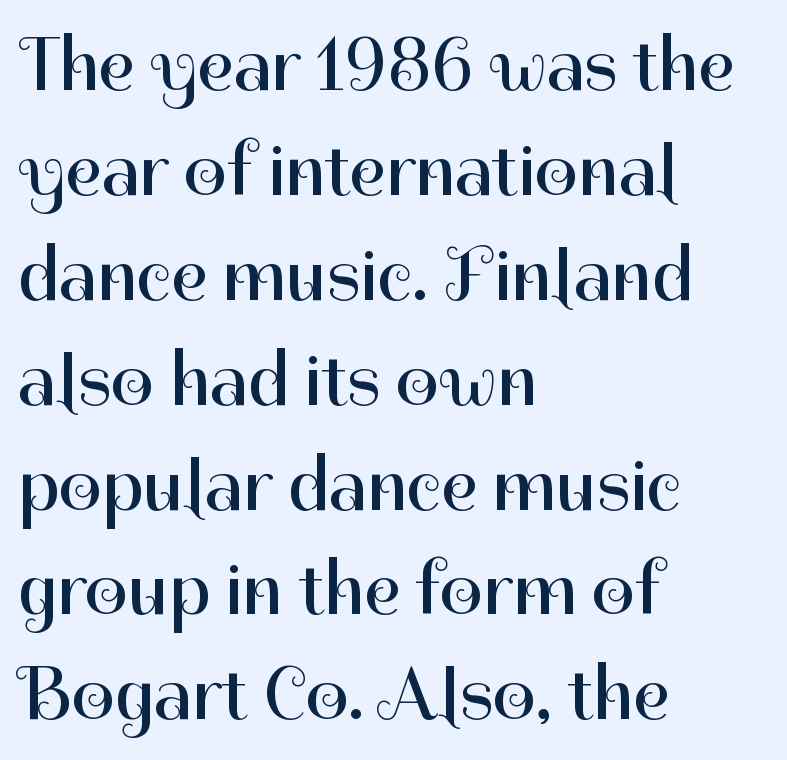
Horizontal bands of white between lines are of average thickness. Beneath every word, the page is bare. Honestly, the letter spacing is just normal — you wouldn't notice it. Ascenders rise straight up at ninety degrees. Varying glyph widths throughout — classic text-font behaviour.
